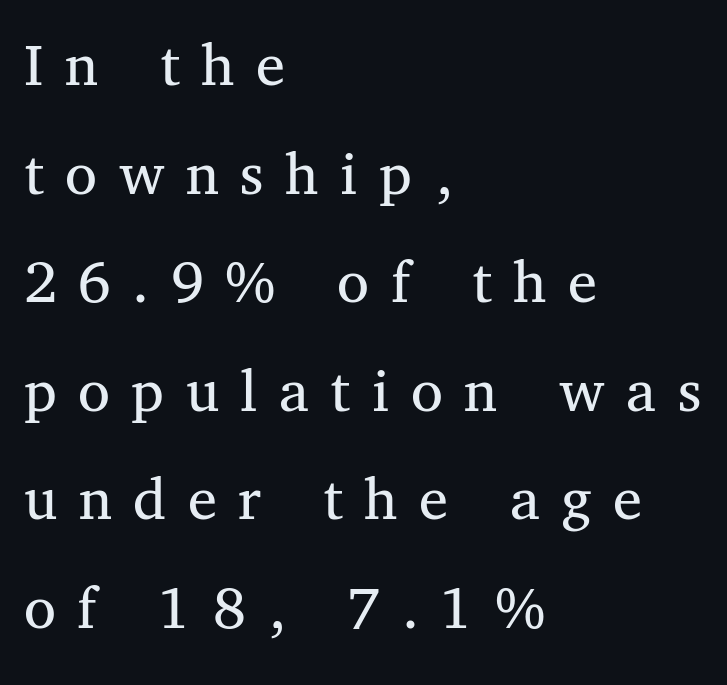
Q: Is the text bold? A: No.
Q: Is the text italic (slanted)? A: No, it is upright.
Q: Is the typeface a serif or a sans-serif typeface? A: Serif.
Q: Is the text underlined? A: No.
Q: How is the paragraph aligned? A: Left-aligned.
Q: Is the spacing between letters normal or unusually wide? A: Unusually wide.
Q: Is the spacing between lines tight, normal or loose? A: Normal.
Q: Width (condensed, normal, or wide)? A: Normal.
Q: Stroke contrast? A: Medium.
Q: x-height? A: Medium.
Q: Monospaced? A: No.
